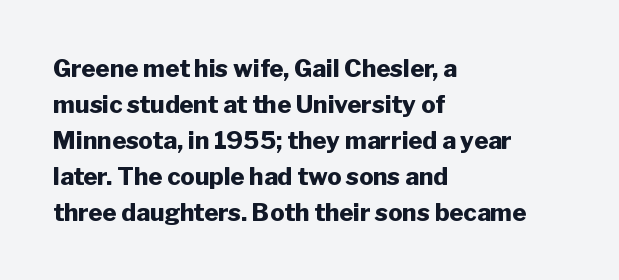
{"italic": "no", "bold": "yes", "underline": "no", "align": "left", "line_spacing": "normal", "line_spacing_ratio": 1.5, "letter_spacing": "normal", "letter_spacing_em": 0.0, "glyph_px": 24}
